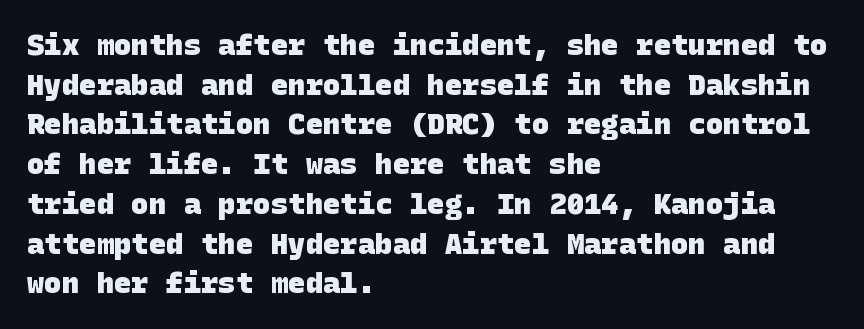
Q: Is the text bold? A: Yes.
Q: Is the typeface a serif or a sans-serif typeface? A: Sans-serif.
Q: Is the text underlined? A: No.
Q: How is the paragraph aligned? A: Left-aligned.
Q: Is the spacing between letters normal or unusually wide? A: Normal.
Q: Is the spacing between lines tight, normal or loose? A: Normal.
Q: Width (condensed, normal, or wide)? A: Normal.
Q: Stroke contrast? A: Low.
Q: x-height? A: Large.
